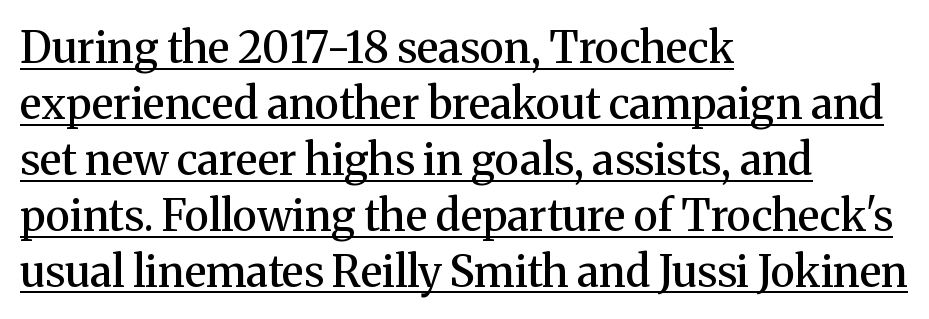
The image shows 43 px semibold serif type, upright; set left-aligned, normal line spacing (1.3x), normal letter spacing, underlined; medium stroke contrast and a medium x-height.
